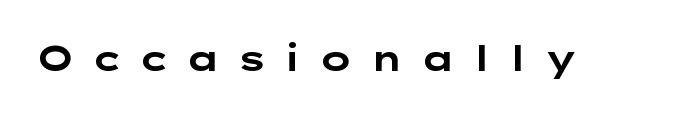
Q: Is the text bold? A: Yes.
Q: Is the text italic (slanted)? A: No, it is upright.
Q: Is the typeface a serif or a sans-serif typeface? A: Sans-serif.
Q: Is the text underlined? A: No.
Q: Is the spacing between letters normal or unusually wide? A: Unusually wide.
Q: Width (condensed, normal, or wide)? A: Wide.
Q: Stroke contrast? A: Low.
Q: x-height? A: Medium.
